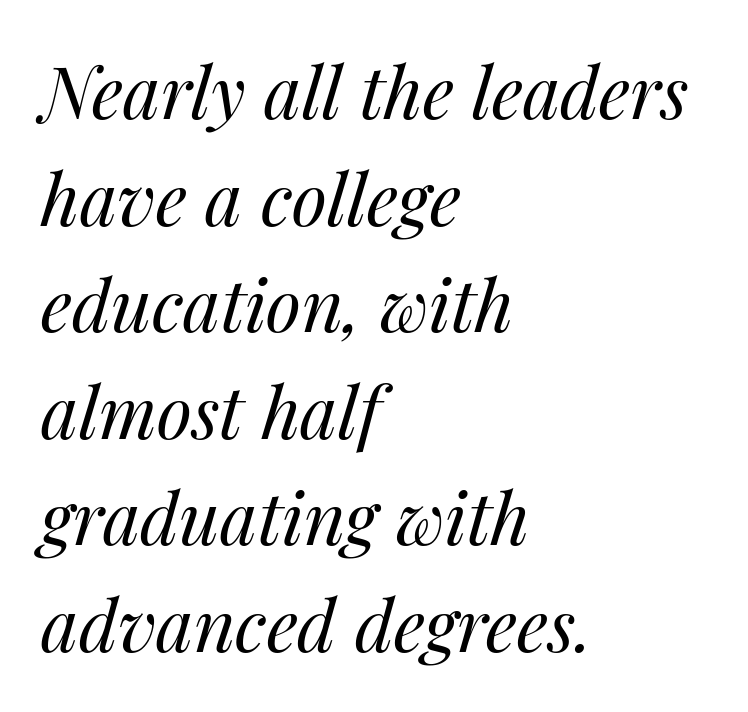
{"italic": "yes", "lean": "right", "slant_degrees": 14, "bold": "no", "weight": "regular", "width": "normal", "stroke_contrast": "medium", "x_height": "medium", "monospaced": "no", "underline": "no", "align": "left", "line_spacing": "normal", "line_spacing_ratio": 1.48, "letter_spacing": "normal", "letter_spacing_em": 0.0, "glyph_px": 72}
